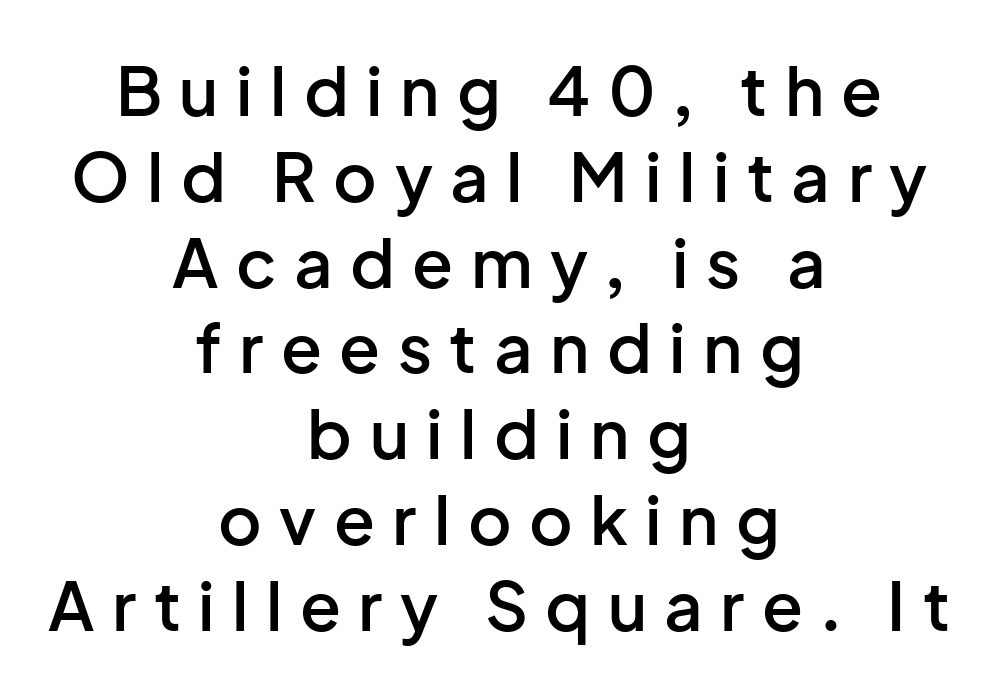
Q: Is the text bold? A: Semi-bold.
Q: Is the text italic (slanted)? A: No, it is upright.
Q: Is the typeface a serif or a sans-serif typeface? A: Sans-serif.
Q: Is the text underlined? A: No.
Q: How is the paragraph aligned? A: Centered.
Q: Is the spacing between letters normal or unusually wide? A: Unusually wide.
Q: Is the spacing between lines tight, normal or loose? A: Normal.
Q: Width (condensed, normal, or wide)? A: Normal.
Q: Stroke contrast? A: Low.
Q: x-height? A: Medium.
Q: Monospaced? A: No.
